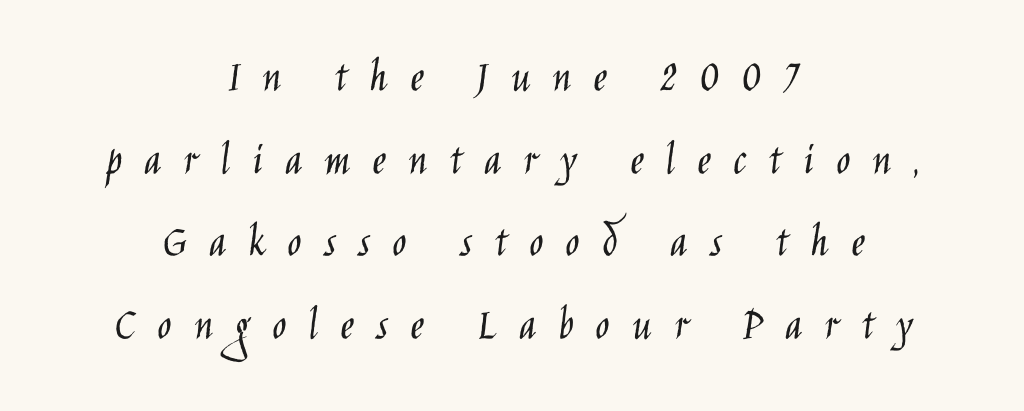
The image shows 47 px light, condensed sans-serif type; set centered, line spacing 1.76x, unusually wide letter spacing (+0.47 em), not underlined; low stroke contrast and a large x-height.
